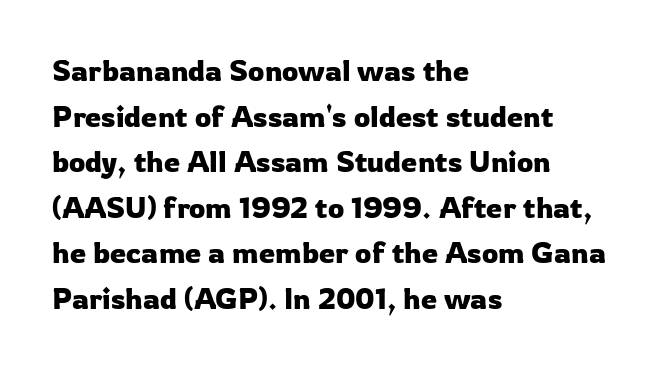
{"serif": "no", "italic": "no", "width": "normal", "stroke_contrast": "low", "x_height": "medium", "monospaced": "no", "underline": "no", "align": "left", "line_spacing": "normal", "line_spacing_ratio": 1.57, "letter_spacing": "normal", "letter_spacing_em": 0.0, "glyph_px": 29}
